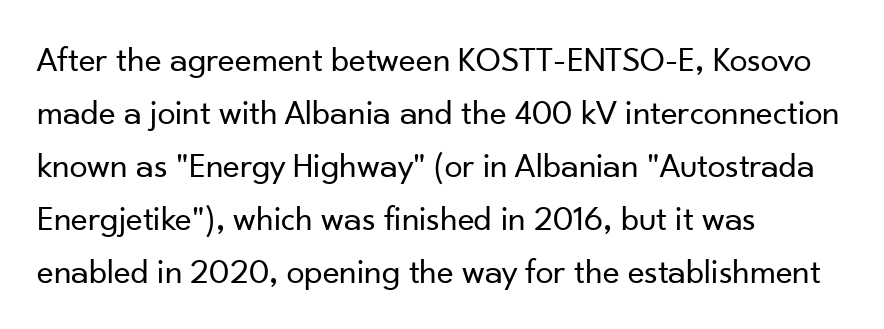
Q: Is the text bold? A: No.
Q: Is the text italic (slanted)? A: No, it is upright.
Q: Is the typeface a serif or a sans-serif typeface? A: Sans-serif.
Q: Is the text underlined? A: No.
Q: How is the paragraph aligned? A: Left-aligned.
Q: Is the spacing between letters normal or unusually wide? A: Normal.
Q: Is the spacing between lines tight, normal or loose? A: Normal.
Q: Width (condensed, normal, or wide)? A: Normal.
Q: Stroke contrast? A: Low.
Q: x-height? A: Small.
Q: Monospaced? A: No.
